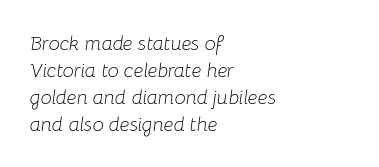
Q: Is the text bold? A: No.
Q: Is the text italic (slanted)? A: Yes, it leans right by about 8 degrees.
Q: Is the text underlined? A: No.
Q: How is the paragraph aligned? A: Left-aligned.
Q: Is the spacing between letters normal or unusually wide? A: Normal.
Q: Is the spacing between lines tight, normal or loose? A: Normal.
